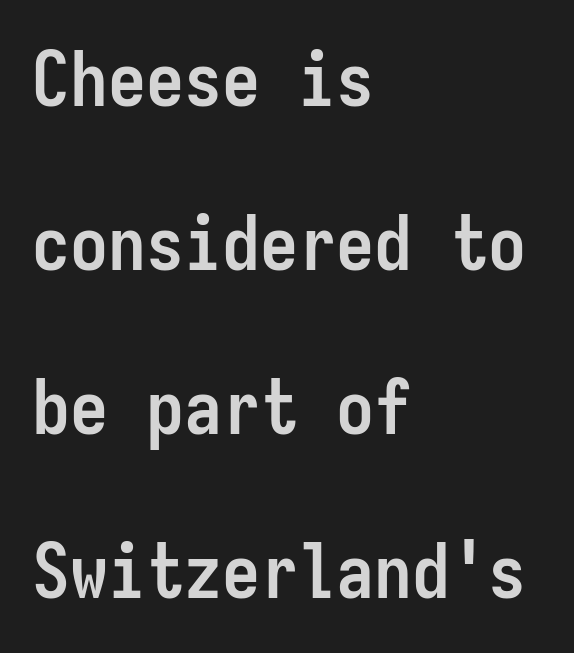
{"serif": "no", "italic": "no", "bold": "yes", "weight": "semibold", "width": "condensed", "stroke_contrast": "low", "x_height": "medium", "monospaced": "yes", "underline": "no", "align": "left", "line_spacing": "loose", "line_spacing_ratio": 2.16, "letter_spacing": "normal", "letter_spacing_em": 0.0, "glyph_px": 76}
